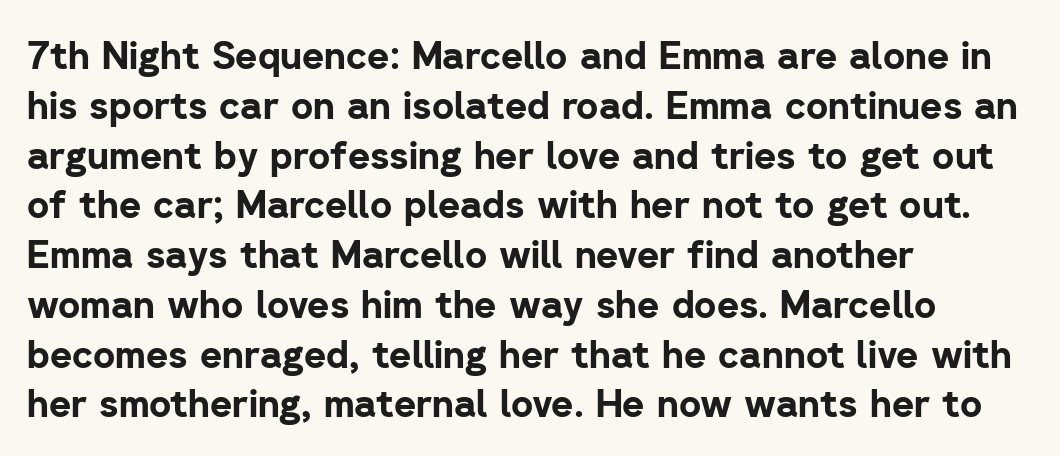
Q: Is the text bold? A: Yes.
Q: Is the text italic (slanted)? A: No, it is upright.
Q: Is the typeface a serif or a sans-serif typeface? A: Sans-serif.
Q: Is the text underlined? A: No.
Q: How is the paragraph aligned? A: Left-aligned.
Q: Is the spacing between letters normal or unusually wide? A: Normal.
Q: Is the spacing between lines tight, normal or loose? A: Normal.
Q: Width (condensed, normal, or wide)? A: Normal.
Q: Stroke contrast? A: Low.
Q: x-height? A: Medium.
Q: Monospaced? A: No.
